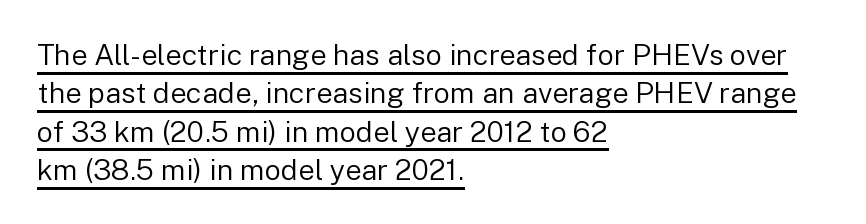
The image shows 29 px regular-weight sans-serif type, upright; set left-aligned, normal line spacing (1.32x), normal letter spacing, underlined; low stroke contrast and a medium x-height.
